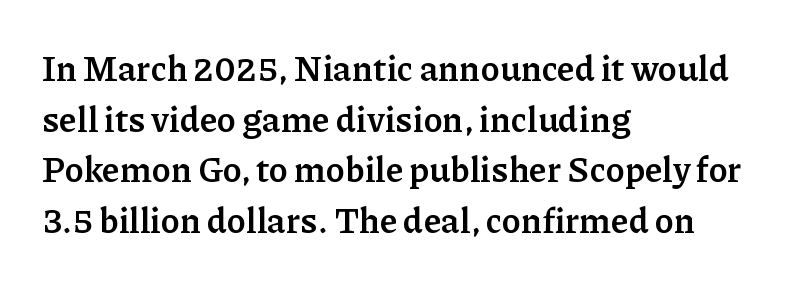
The image shows 35 px semibold serif type, upright; set left-aligned, normal line spacing (1.45x), normal letter spacing, not underlined; low stroke contrast and a medium x-height.
